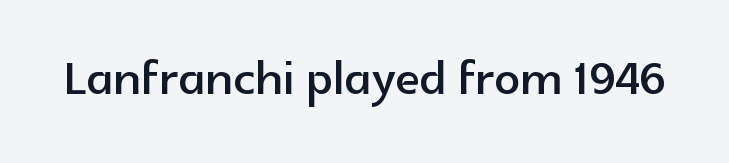
Q: Is the text italic (slanted)? A: No, it is upright.
Q: Is the typeface a serif or a sans-serif typeface? A: Sans-serif.
Q: Is the text underlined? A: No.
Q: Is the spacing between letters normal or unusually wide? A: Normal.
Q: Width (condensed, normal, or wide)? A: Normal.
Q: x-height? A: Medium.
Q: Monospaced? A: No.
